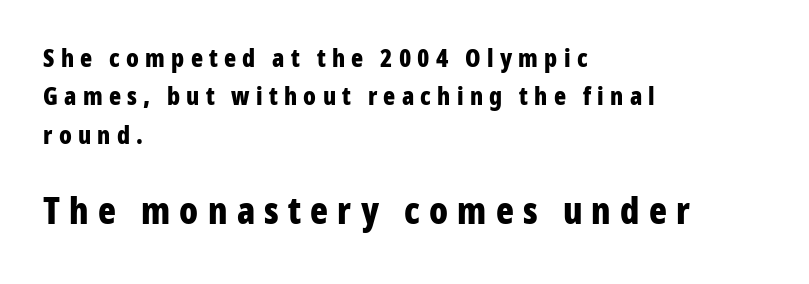
The gaps between neighbouring characters are conspicuously large. A normal amount of white space separates one row of letters from the next. Here the designer chose a conventional face with non-uniform glyph widths. The lettering holds an erect, upright posture throughout. This rendering features lettering with no underline. Type style note: lacks serifs.
